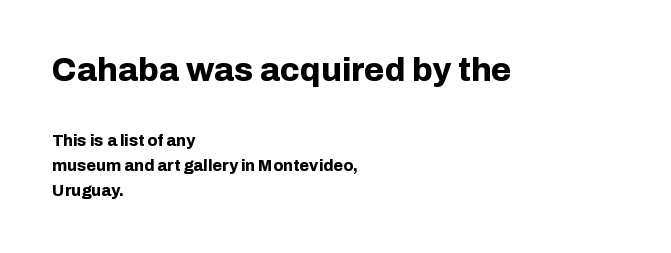
Q: Is the text bold? A: Yes.
Q: Is the text italic (slanted)? A: No, it is upright.
Q: Is the typeface a serif or a sans-serif typeface? A: Sans-serif.
Q: Is the text underlined? A: No.
Q: How is the paragraph aligned? A: Left-aligned.
Q: Is the spacing between letters normal or unusually wide? A: Normal.
Q: Is the spacing between lines tight, normal or loose? A: Normal.
Q: Which block of text is set in a larger size, the first (top) or the second (bottom)? A: The first (top) one.
Q: Width (condensed, normal, or wide)? A: Normal.
Q: Stroke contrast? A: Low.
Q: x-height? A: Medium.
Q: Monospaced? A: No.
